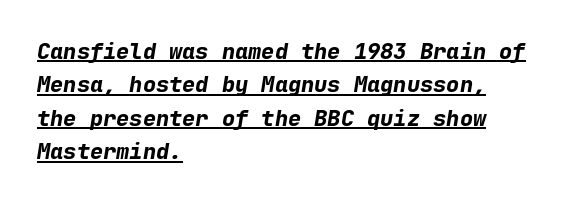
Q: Is the text bold? A: Yes.
Q: Is the text italic (slanted)? A: Yes, it leans right by about 9 degrees.
Q: Is the text underlined? A: Yes.
Q: How is the paragraph aligned? A: Left-aligned.
Q: Is the spacing between letters normal or unusually wide? A: Normal.
Q: Is the spacing between lines tight, normal or loose? A: Normal.
